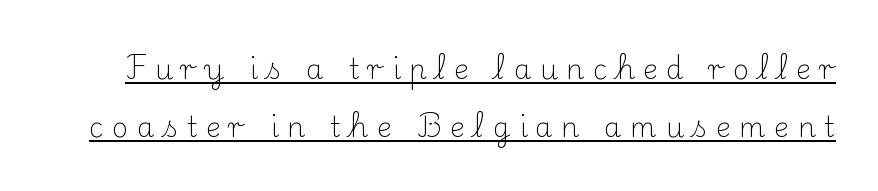
The image shows 28 px light serif type, upright; set loose line spacing (2.07x), unusually wide letter spacing (+0.3 em), underlined; medium stroke contrast and a small x-height.
